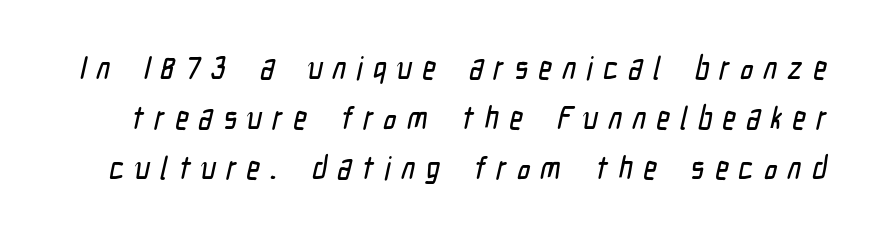
The image shows 32 px condensed sans-serif type; set normal line spacing (1.57x), unusually wide letter spacing (+0.33 em), not underlined; low stroke contrast and a medium x-height.
